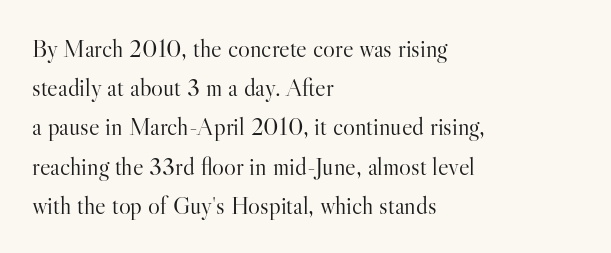
Is this a heavy cut? Hardly; it is regular or lighter. In CSS terms this would be text-align: left. Words appear dense and cohesive because spacing is normal. The gap between lines stays unmarked. Reading down the column, the eye jumps a familiar distance to each next line. This is roman type, the default non-slanted kind.
